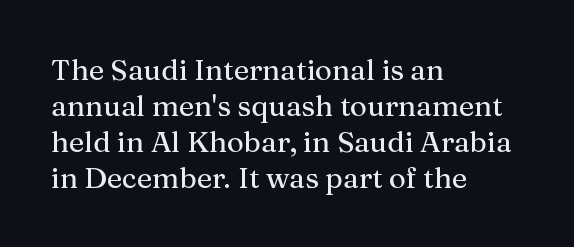
The image shows 29 px serif type, upright; set left-aligned, line spacing 1.24x, normal letter spacing, not underlined; medium stroke contrast and a medium x-height.
